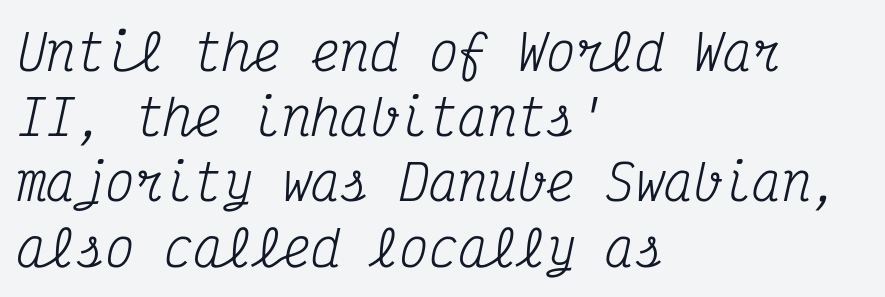
Q: Is the text bold? A: No.
Q: Is the text italic (slanted)? A: Yes, it leans right by about 12 degrees.
Q: Is the typeface a serif or a sans-serif typeface? A: Serif.
Q: Is the text underlined? A: No.
Q: How is the paragraph aligned? A: Left-aligned.
Q: Is the spacing between letters normal or unusually wide? A: Normal.
Q: Is the spacing between lines tight, normal or loose? A: Normal.
Q: Width (condensed, normal, or wide)? A: Condensed.
Q: Stroke contrast? A: Medium.
Q: x-height? A: Medium.
Q: Monospaced? A: Yes.
